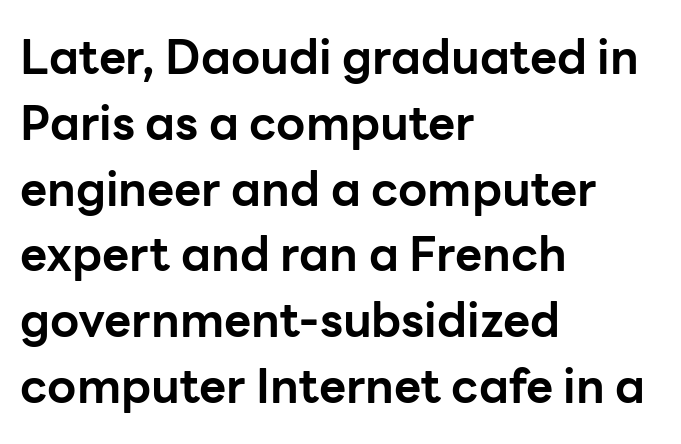
Summary of vertical rhythm: regular, with standard interline spacing. A sans-serif font was chosen for this passage. Each glyph is drawn with heavy, bold strokes. No extra tracking has been applied to these lines. These lines were composed using upright roman letters.
